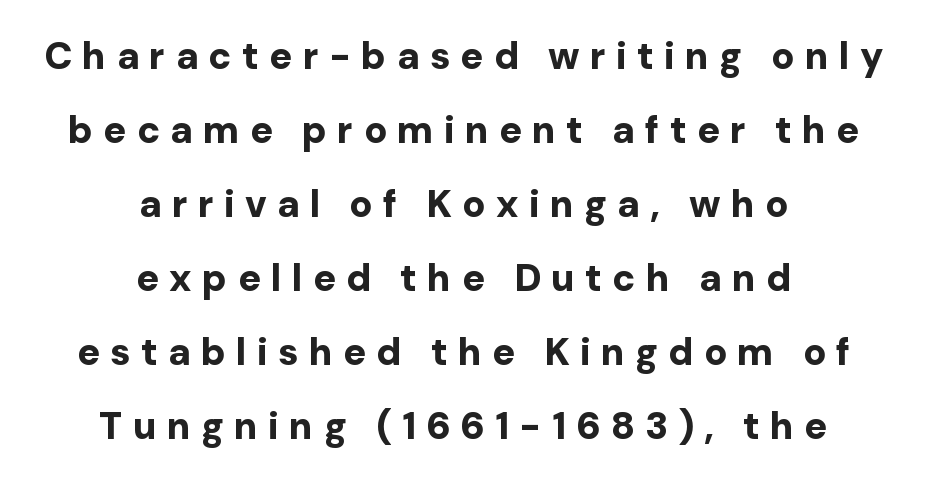
The image shows 38 px bold sans-serif type, upright; set centered, loose line spacing (1.95x), unusually wide letter spacing (+0.27 em), not underlined; low stroke contrast and a medium x-height.
